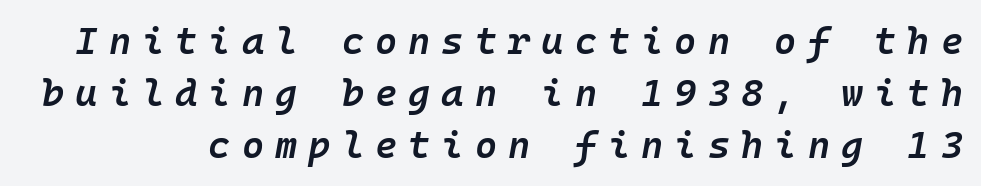
Q: Is the text bold? A: Semi-bold.
Q: Is the text italic (slanted)? A: Yes, it leans right by about 10 degrees.
Q: Is the text underlined? A: No.
Q: Is the spacing between letters normal or unusually wide? A: Unusually wide.
Q: Is the spacing between lines tight, normal or loose? A: Normal.
Q: Width (condensed, normal, or wide)? A: Normal.
Q: Stroke contrast? A: Low.
Q: x-height? A: Medium.
Q: Monospaced? A: Yes.
